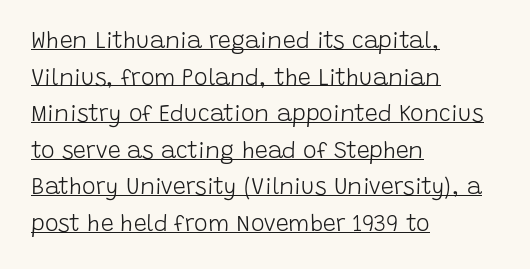
Regarding leading, the lines here are spaced in the standard way. Observe the ordinary spacing: letters are neighbours, not strangers. Weight: regular or lighter. The specimen includes a rule beneath the text block's lines. These lines were composed using upright roman letters.
